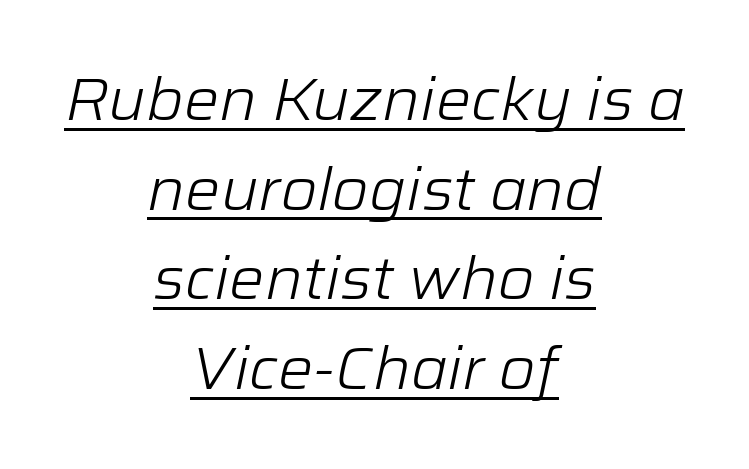
This sample keeps an unexceptional amount of space between lines. The letterforms sit shoulder to shoulder at normal distance. Here the designer chose a conventional face with non-uniform glyph widths. Think standard paragraph weight, or any step lighter than that.
